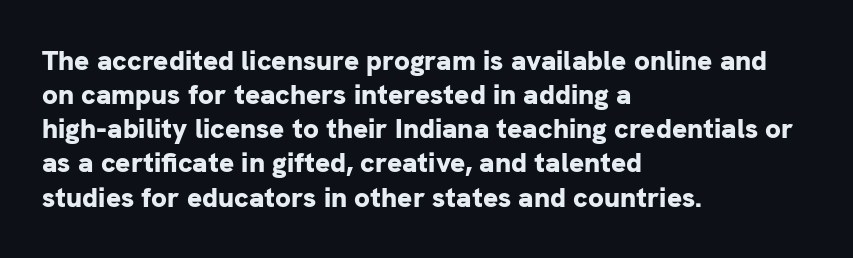
{"serif": "no", "italic": "no", "bold": "yes", "weight": "bold", "width": "normal", "stroke_contrast": "low", "x_height": "medium", "monospaced": "no", "underline": "no", "align": "left", "line_spacing_ratio": 1.22, "letter_spacing": "normal", "letter_spacing_em": 0.0, "glyph_px": 28}
